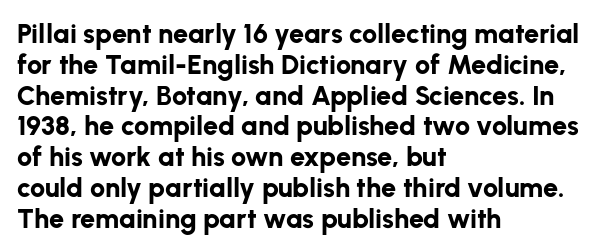
There is no visible air inserted between adjacent glyphs. This sample is left-justified, so line endings fall wherever the words run out. The strokes are fattened all the way to bold. Descender tails drop into unmarked territory. The passage shown stacks its lines with hardly any gap.
